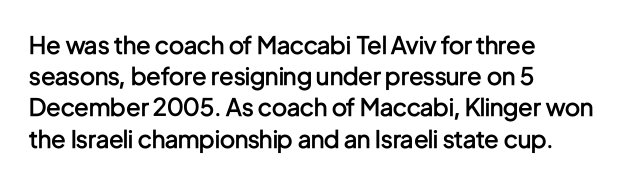
Students, this is semibold: more ink than regular, less than bold. Letter spacing: default. Any mark beneath the type? The region is blank. Rows of type keep a routine distance in the vertical direction. These lines are set flush left with a ragged right edge. Posture: straight, roman, zero tilt.
